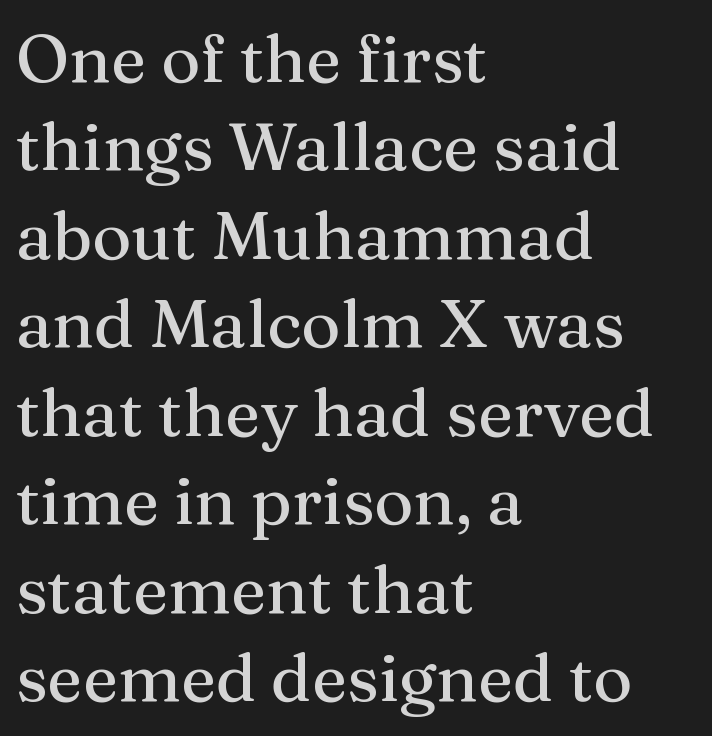
The paragraph has a hard left edge and a soft right edge. Italic: no, the glyphs are upright roman. The rows are spaced the way most documents space them. Caption: standard tracking, unaltered.
